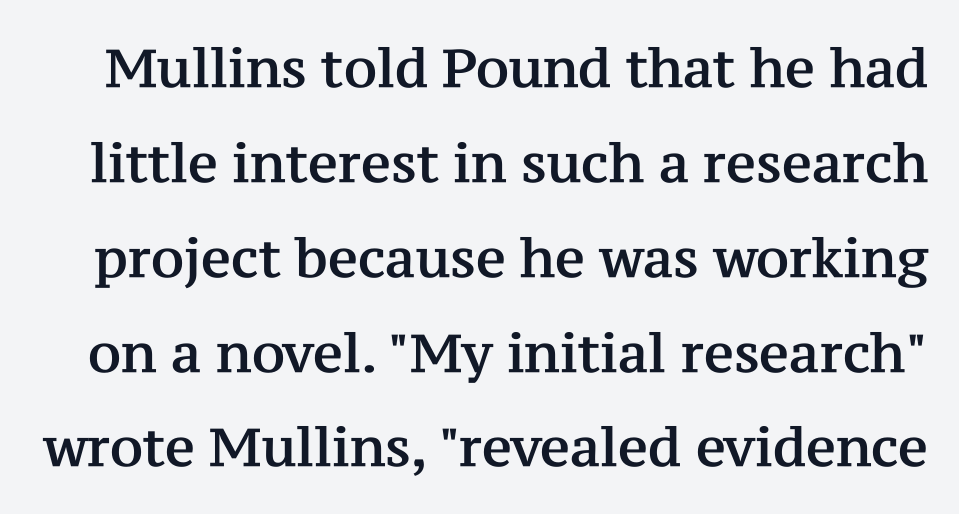
Q: Is the text italic (slanted)? A: No, it is upright.
Q: Is the typeface a serif or a sans-serif typeface? A: Serif.
Q: Is the text underlined? A: No.
Q: Is the spacing between letters normal or unusually wide? A: Normal.
Q: Width (condensed, normal, or wide)? A: Normal.
Q: Stroke contrast? A: Medium.
Q: x-height? A: Medium.
Q: Monospaced? A: No.
